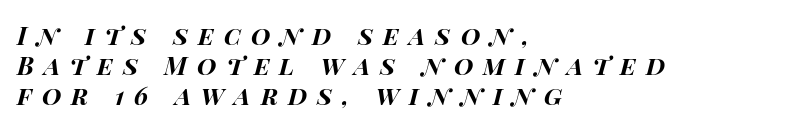
The image shows 25 px bold type, italic (leaning right); set left-aligned, line spacing 1.2x, unusually wide letter spacing (+0.4 em), not underlined.
